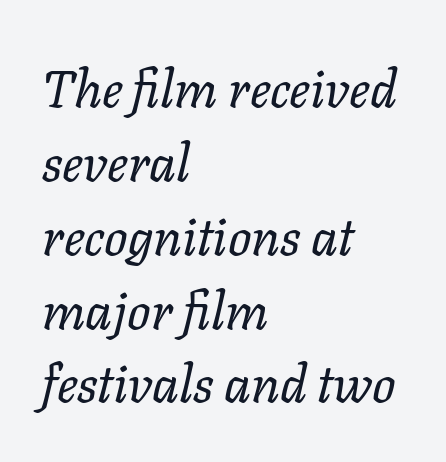
The image shows 52 px regular-weight type, italic (leaning right); set left-aligned, normal line spacing (1.42x), normal letter spacing, not underlined; low stroke contrast and a medium x-height.
